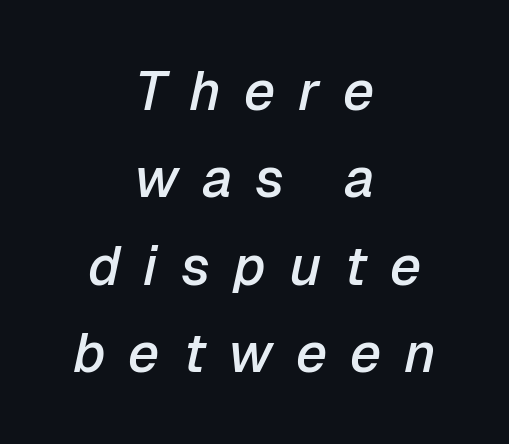
The image shows 55 px semibold type, italic (leaning right); set centered, normal line spacing (1.59x), unusually wide letter spacing (+0.42 em), not underlined; low stroke contrast and a medium x-height.
